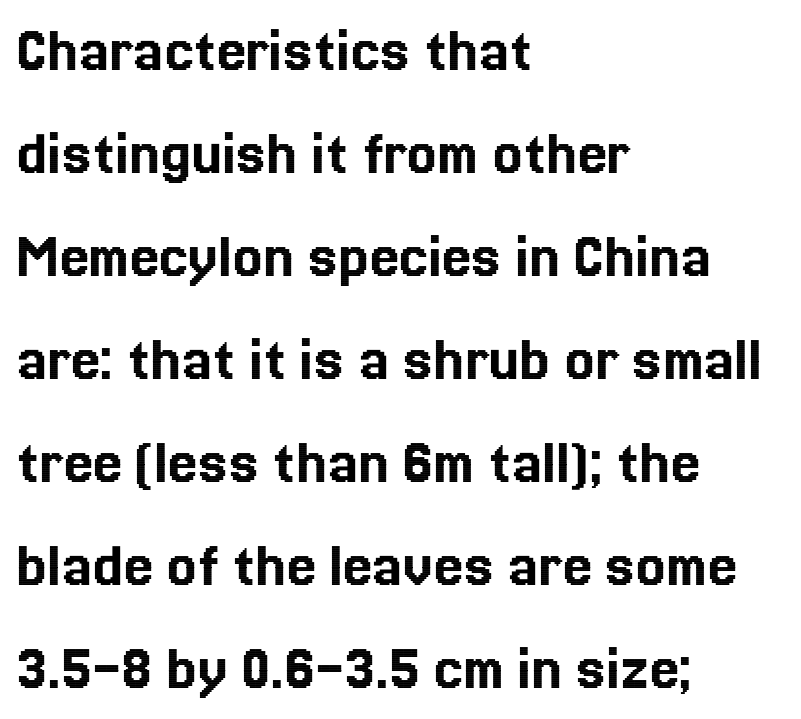
The image shows 66 px text type, upright; set left-aligned, normal line spacing (1.56x), normal letter spacing, not underlined; a medium x-height.
